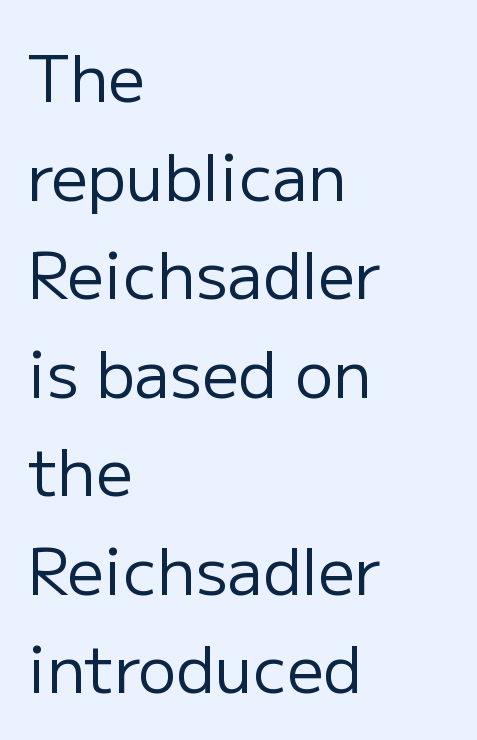
The image shows 64 px regular-weight sans-serif type, upright; set left-aligned, normal line spacing (1.54x), normal letter spacing, not underlined; low stroke contrast and a medium x-height.
